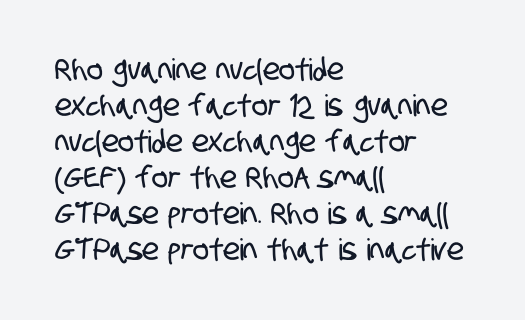
The image shows 30 px condensed sans-serif type; set left-aligned, line spacing 1.2x, normal letter spacing, not underlined; low stroke contrast and a large x-height.
